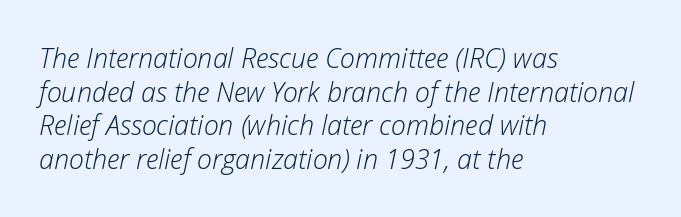
Q: Is the text bold? A: No.
Q: Is the text italic (slanted)? A: Yes, it leans right by about 12 degrees.
Q: Is the text underlined? A: No.
Q: How is the paragraph aligned? A: Left-aligned.
Q: Is the spacing between letters normal or unusually wide? A: Normal.
Q: Is the spacing between lines tight, normal or loose? A: Normal.
